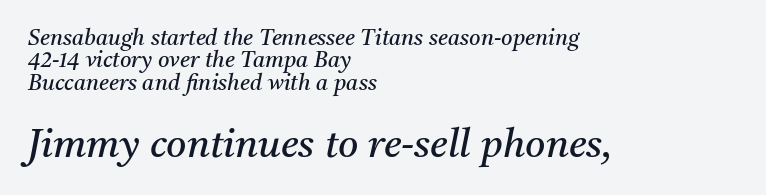
The image shows 39 px regular-weight serif type, italic (leaning right); set left-aligned, tight line spacing (1.02x), normal letter spacing, not underlined; the second (bottom) block is 1.77x larger; medium stroke contrast and a medium x-height.
